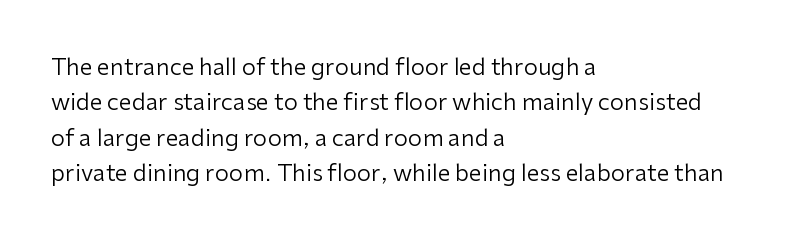
The image shows 23 px text type, upright; set left-aligned, normal line spacing (1.54x), normal letter spacing, not underlined.
